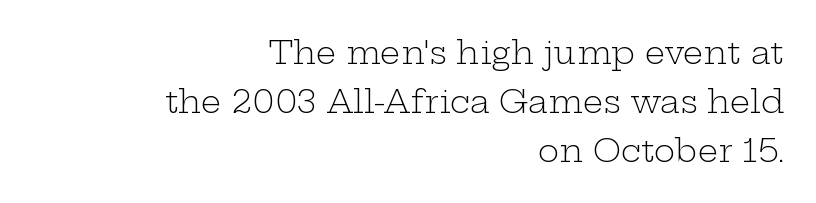
Q: Is the text bold? A: No.
Q: Is the text italic (slanted)? A: No, it is upright.
Q: Is the typeface a serif or a sans-serif typeface? A: Serif.
Q: Is the text underlined? A: No.
Q: How is the paragraph aligned? A: Right-aligned.
Q: Is the spacing between letters normal or unusually wide? A: Normal.
Q: Is the spacing between lines tight, normal or loose? A: Normal.
Q: Width (condensed, normal, or wide)? A: Wide.
Q: Stroke contrast? A: Low.
Q: x-height? A: Medium.
Q: Monospaced? A: No.
